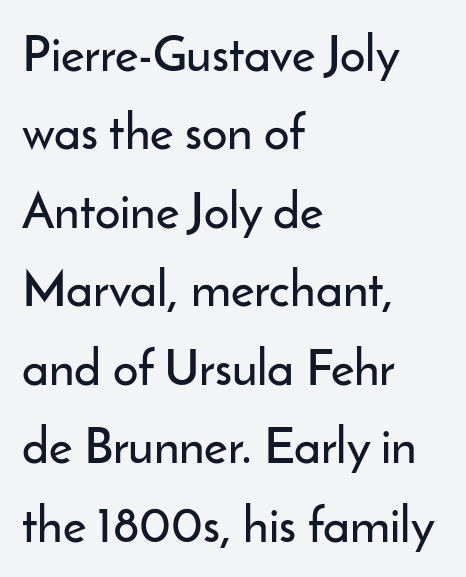
{"serif": "no", "italic": "no", "width": "normal", "stroke_contrast": "low", "x_height": "small", "monospaced": "no", "underline": "no", "align": "left", "line_spacing": "normal", "line_spacing_ratio": 1.57, "letter_spacing": "normal", "letter_spacing_em": 0.0, "glyph_px": 50}
